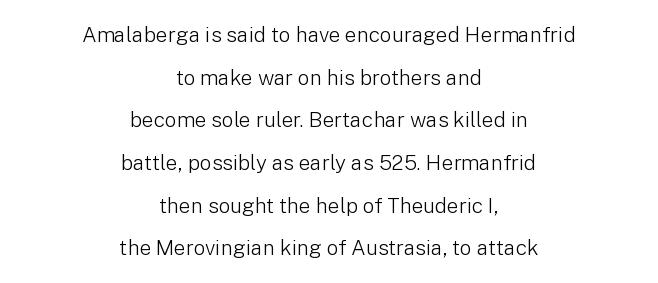
The image shows 21 px text type, upright; set centered, loose line spacing (2.03x), normal letter spacing, not underlined.
